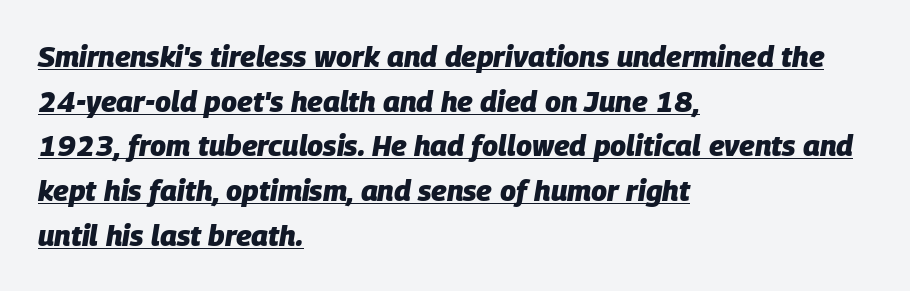
Q: Is the text bold? A: Yes.
Q: Is the text italic (slanted)? A: Yes, it leans right by about 9 degrees.
Q: Is the text underlined? A: Yes.
Q: How is the paragraph aligned? A: Left-aligned.
Q: Is the spacing between letters normal or unusually wide? A: Normal.
Q: Is the spacing between lines tight, normal or loose? A: Normal.
Q: Width (condensed, normal, or wide)? A: Normal.
Q: Stroke contrast? A: Low.
Q: x-height? A: Large.
Q: Monospaced? A: No.
